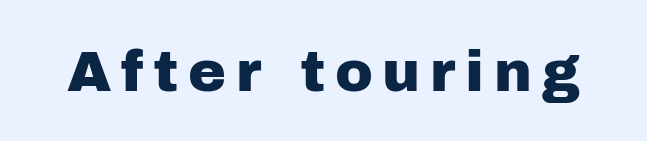
Q: Is the text italic (slanted)? A: No, it is upright.
Q: Is the typeface a serif or a sans-serif typeface? A: Sans-serif.
Q: Is the text underlined? A: No.
Q: Width (condensed, normal, or wide)? A: Normal.
Q: Stroke contrast? A: Low.
Q: x-height? A: Medium.
Q: Monospaced? A: No.
